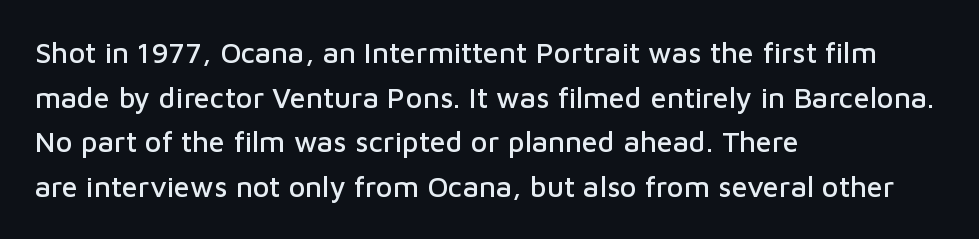
Q: Is the text italic (slanted)? A: No, it is upright.
Q: Is the typeface a serif or a sans-serif typeface? A: Sans-serif.
Q: Is the text underlined? A: No.
Q: How is the paragraph aligned? A: Left-aligned.
Q: Is the spacing between letters normal or unusually wide? A: Normal.
Q: Is the spacing between lines tight, normal or loose? A: Normal.
Q: Width (condensed, normal, or wide)? A: Normal.
Q: Stroke contrast? A: Low.
Q: x-height? A: Medium.
Q: Monospaced? A: No.
